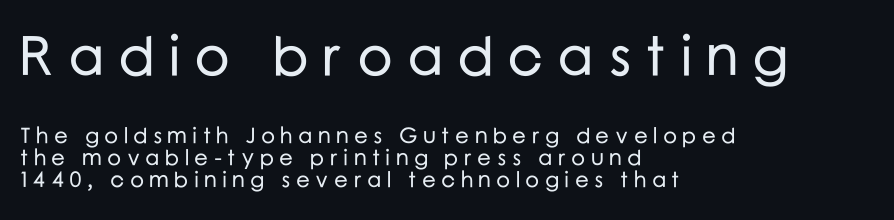
{"serif": "no", "italic": "no", "width": "normal", "stroke_contrast": "low", "x_height": "medium", "monospaced": "no", "underline": "no", "align": "left", "line_spacing": "tight", "line_spacing_ratio": 1.0, "letter_spacing": "wide", "letter_spacing_em": 0.24, "larger_block": "first", "size_ratio": 2.55, "glyph_px": 56}
